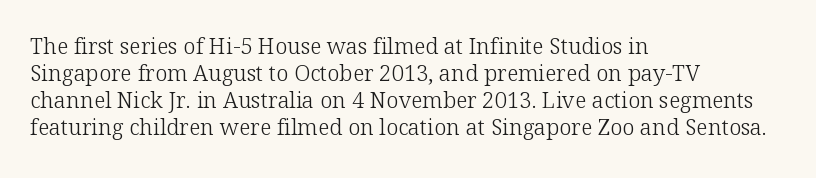
{"italic": "no", "bold": "no", "underline": "no", "align": "left", "line_spacing_ratio": 1.23, "letter_spacing": "normal", "letter_spacing_em": 0.0, "glyph_px": 22}
